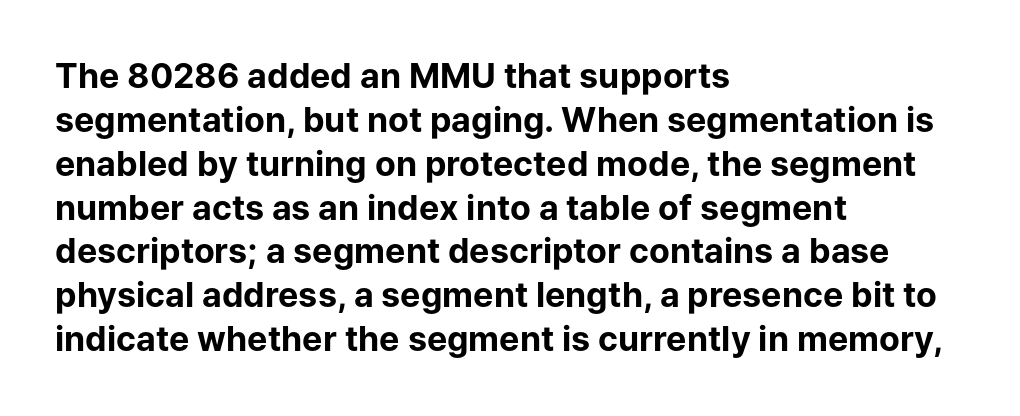
The image shows 34 px bold sans-serif type, upright; set left-aligned, normal line spacing (1.29x), normal letter spacing, not underlined; low stroke contrast and a medium x-height.
